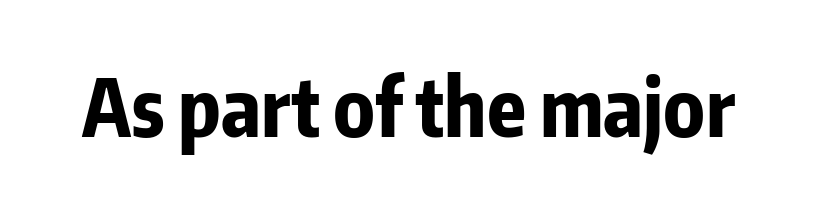
Q: Is the text bold? A: Yes.
Q: Is the text italic (slanted)? A: No, it is upright.
Q: Is the typeface a serif or a sans-serif typeface? A: Sans-serif.
Q: Is the text underlined? A: No.
Q: Is the spacing between letters normal or unusually wide? A: Normal.
Q: Width (condensed, normal, or wide)? A: Condensed.
Q: Stroke contrast? A: Low.
Q: x-height? A: Medium.
Q: Monospaced? A: No.
